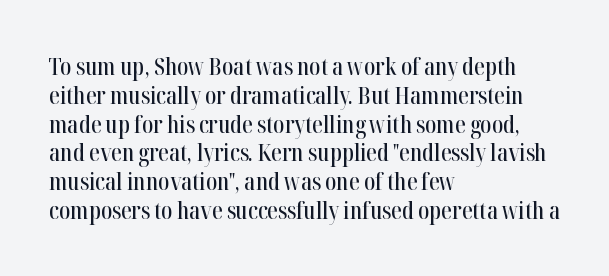
In CSS terms this would be text-align: left. The letters stand upright; this is a roman face. Underlining? Definitely not there. These lines keep a tight, regular rhythm from letter to letter.
